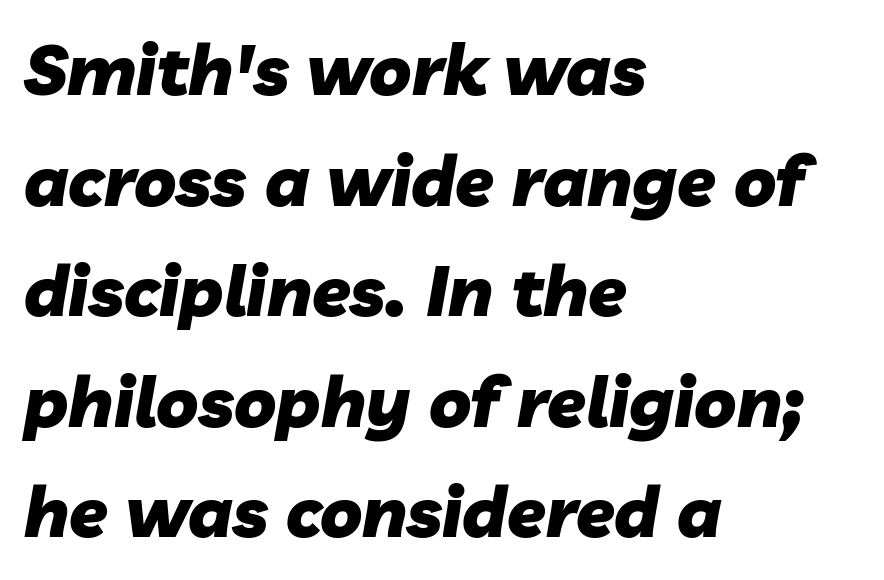
{"italic": "yes", "lean": "right", "slant_degrees": 10, "bold": "yes", "weight": "heavy", "width": "normal", "stroke_contrast": "low", "x_height": "medium", "monospaced": "no", "underline": "no", "align": "left", "line_spacing": "normal", "line_spacing_ratio": 1.58, "letter_spacing": "normal", "letter_spacing_em": 0.0, "glyph_px": 70}
